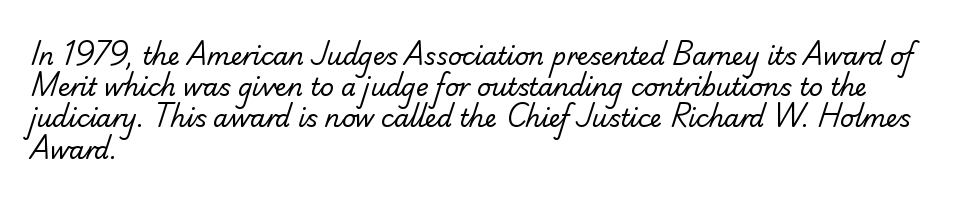
The image shows 24 px text type; set left-aligned, normal line spacing (1.3x), normal letter spacing, not underlined.
